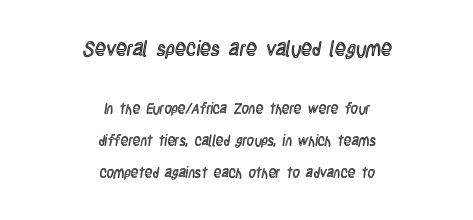
{"underline": "no", "align": "center", "line_spacing": "loose", "line_spacing_ratio": 2.3, "letter_spacing": "normal", "letter_spacing_em": 0.0, "larger_block": "first", "size_ratio": 1.43, "glyph_px": 20}
